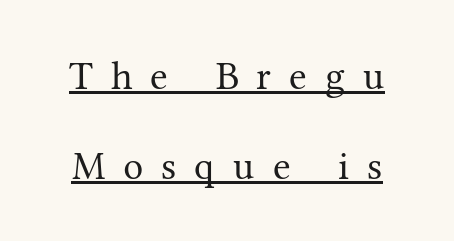
Note the varied advance widths — an 'i' is clearly narrower than an 'm'. This is underlined copy, the kind a proofreader might mark for attention. Posture: upright roman. What kind of face is this? One with serifs. Loose tracking; the words dissolve into strings of separated letters.
